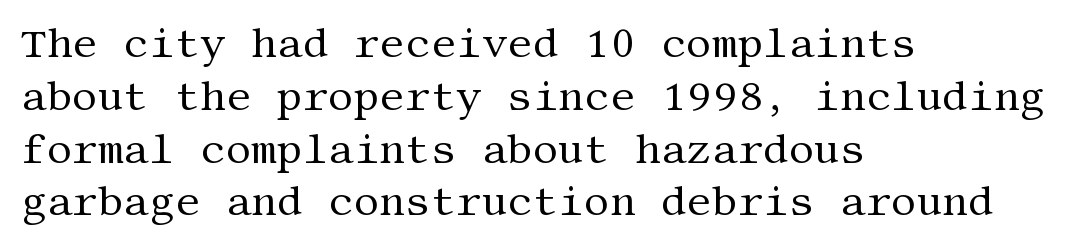
Q: Is the text bold? A: No.
Q: Is the text italic (slanted)? A: No, it is upright.
Q: Is the typeface a serif or a sans-serif typeface? A: Serif.
Q: Is the text underlined? A: No.
Q: How is the paragraph aligned? A: Left-aligned.
Q: Is the spacing between letters normal or unusually wide? A: Normal.
Q: Is the spacing between lines tight, normal or loose? A: Normal.
Q: Width (condensed, normal, or wide)? A: Normal.
Q: Stroke contrast? A: Medium.
Q: x-height? A: Large.
